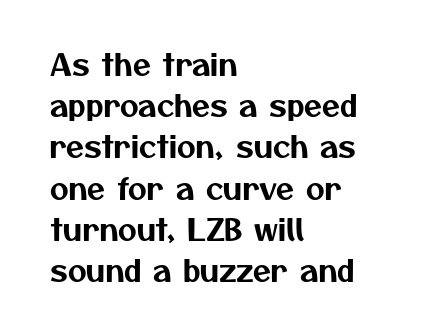
The image shows 29 px sans-serif type; set left-aligned, normal line spacing (1.42x), normal letter spacing, not underlined; medium stroke contrast and a medium x-height.
